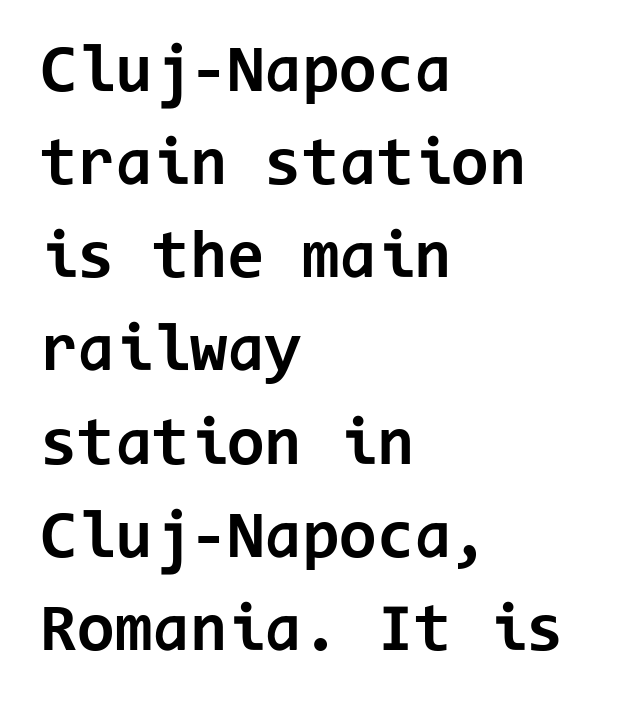
{"serif": "no", "italic": "no", "bold": "yes", "weight": "bold", "width": "normal", "stroke_contrast": "low", "x_height": "medium", "monospaced": "yes", "underline": "no", "align": "left", "line_spacing": "normal", "line_spacing_ratio": 1.37, "letter_spacing": "normal", "letter_spacing_em": 0.0, "glyph_px": 68}
